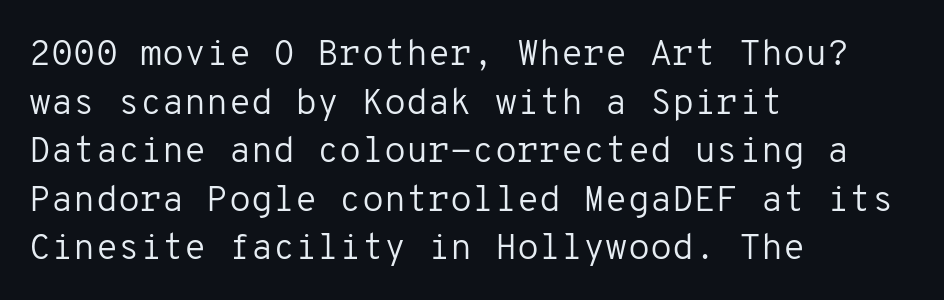
{"serif": "no", "italic": "no", "bold": "no", "weight": "regular", "width": "normal", "stroke_contrast": "low", "x_height": "medium", "monospaced": "yes", "underline": "no", "align": "left", "line_spacing": "normal", "line_spacing_ratio": 1.35, "letter_spacing": "normal", "letter_spacing_em": 0.0, "glyph_px": 36}
